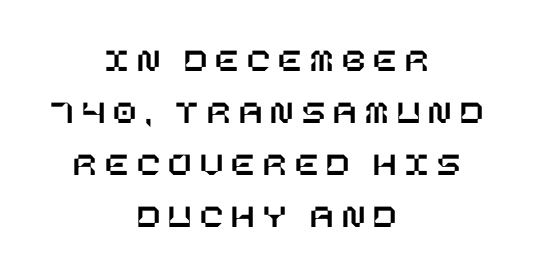
The image shows 34 px text type, upright; set centered, normal line spacing (1.53x), unusually wide letter spacing (+0.25 em), not underlined; low stroke contrast and a large x-height.
